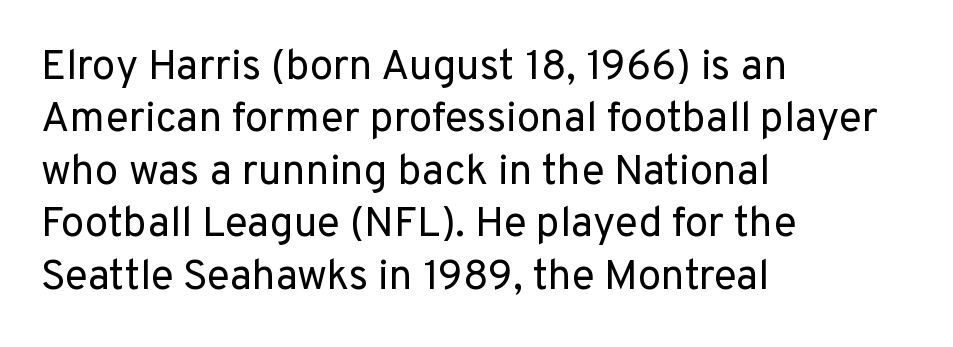
Unmarked baselines from the first word to the last. The face used here is proportionally spaced, like ordinary book or web type. Whoever set this chose a conventional vertical rhythm. Nothing unusual about the tracking: characters are spaced as the font intends. Ordinary non-slanted type is in use. Look at the bottom of the vertical strokes: they stop flat, with no serifs.
